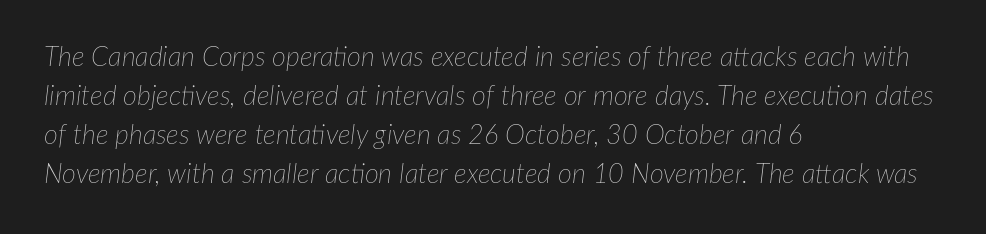
Q: Is the text bold? A: No.
Q: Is the text italic (slanted)? A: Yes, it leans right by about 7 degrees.
Q: Is the text underlined? A: No.
Q: How is the paragraph aligned? A: Left-aligned.
Q: Is the spacing between letters normal or unusually wide? A: Normal.
Q: Is the spacing between lines tight, normal or loose? A: Normal.
